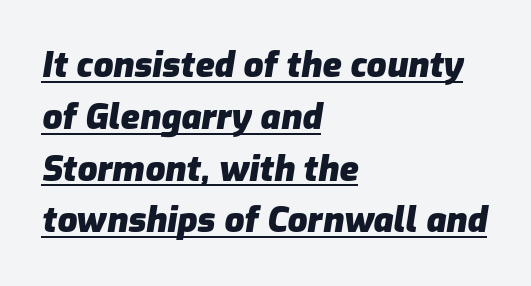
The image shows 35 px heavy type, italic (leaning right); set left-aligned, normal line spacing (1.48x), normal letter spacing, underlined; low stroke contrast and a medium x-height.
